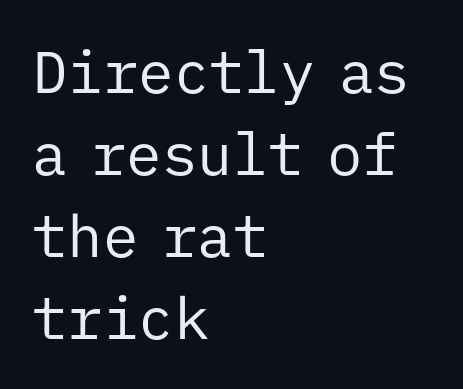
Every character here occupies the same horizontal width, giving the sample a typewriter-like rhythm. Nothing heavy about these letters — not bold at all. Words float on clear page, feet unadorned. Short note: letters normally spaced. If you drew a line through each stem, it would be perfectly vertical. Successive baselines arrive at the customary interval.
